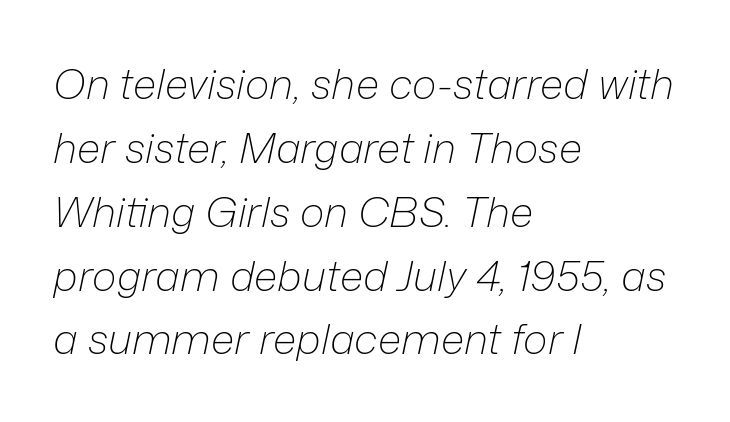
The gap between lines stays unmarked. Students, observe: this is what conventionally led text looks like. Is this a fixed-width face? No — the glyphs have proportional, varying widths. The lettering tilts uniformly, giving the passage an italic look. Short note: letters normally spaced.
